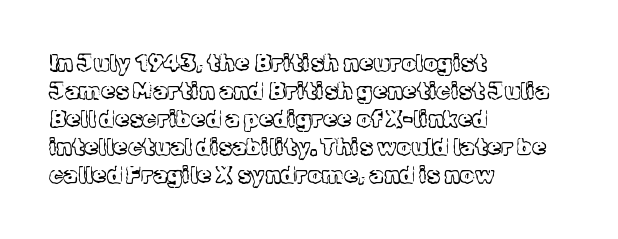
{"italic": "no", "bold": "no", "underline": "no", "align": "left", "line_spacing_ratio": 1.22, "letter_spacing": "normal", "letter_spacing_em": 0.0, "glyph_px": 23}
